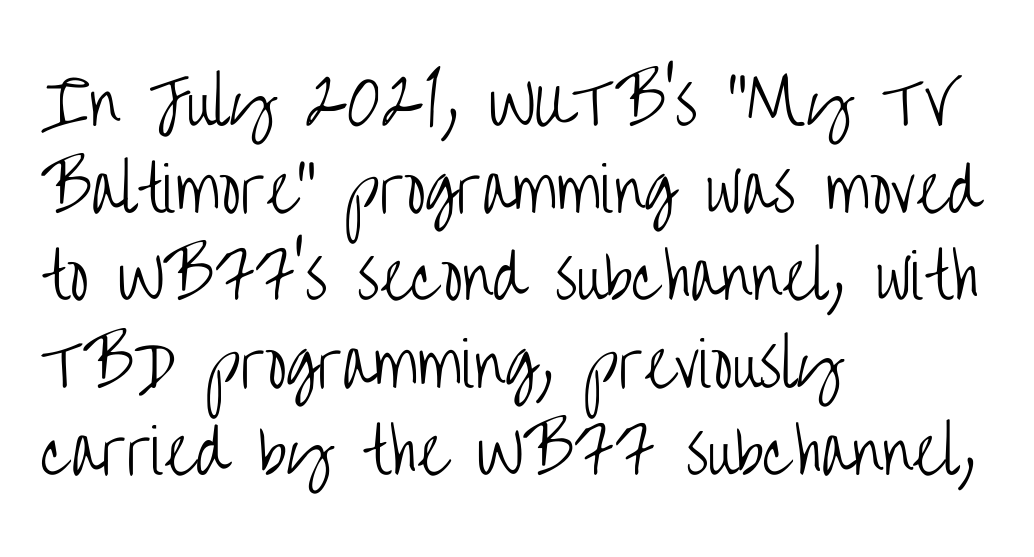
{"serif": "no", "italic": "no", "bold": "no", "weight": "light", "width": "condensed", "stroke_contrast": "low", "x_height": "large", "monospaced": "no", "underline": "no", "align": "left", "line_spacing": "normal", "line_spacing_ratio": 1.43, "letter_spacing": "normal", "letter_spacing_em": 0.0, "glyph_px": 61}
